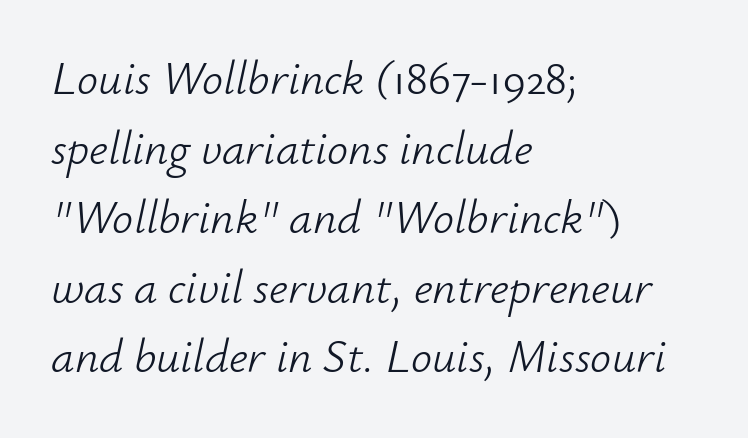
The lettering tilts uniformly, giving the passage an italic look. Nobody touched the tracking dial on this one. Letters rest on an invisible, unmarked baseline. This sample has the flowing, uneven cadence of proportional lettering.
